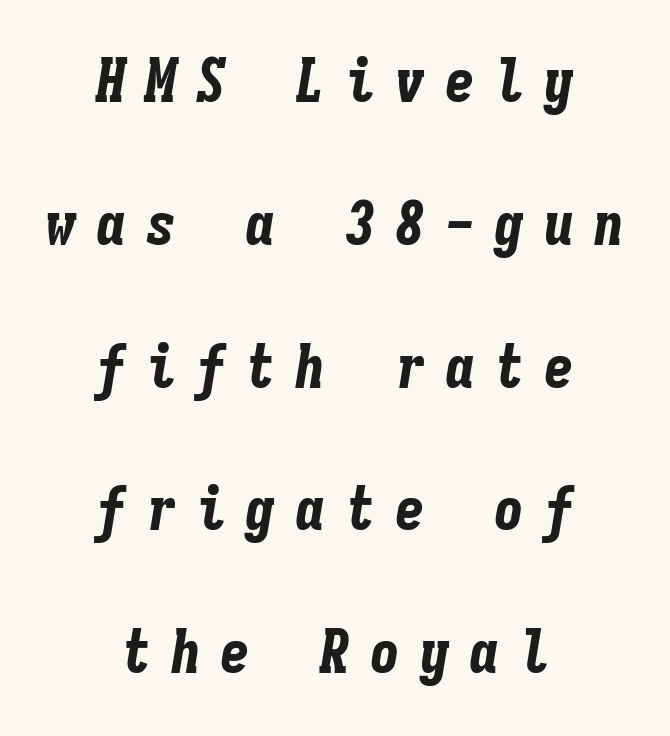
Q: Is the text bold? A: Yes.
Q: Is the text italic (slanted)? A: Yes, it leans right by about 9 degrees.
Q: Is the text underlined? A: No.
Q: How is the paragraph aligned? A: Centered.
Q: Is the spacing between letters normal or unusually wide? A: Unusually wide.
Q: Is the spacing between lines tight, normal or loose? A: Loose.
Q: Width (condensed, normal, or wide)? A: Condensed.
Q: Stroke contrast? A: Low.
Q: x-height? A: Medium.
Q: Monospaced? A: Yes.
